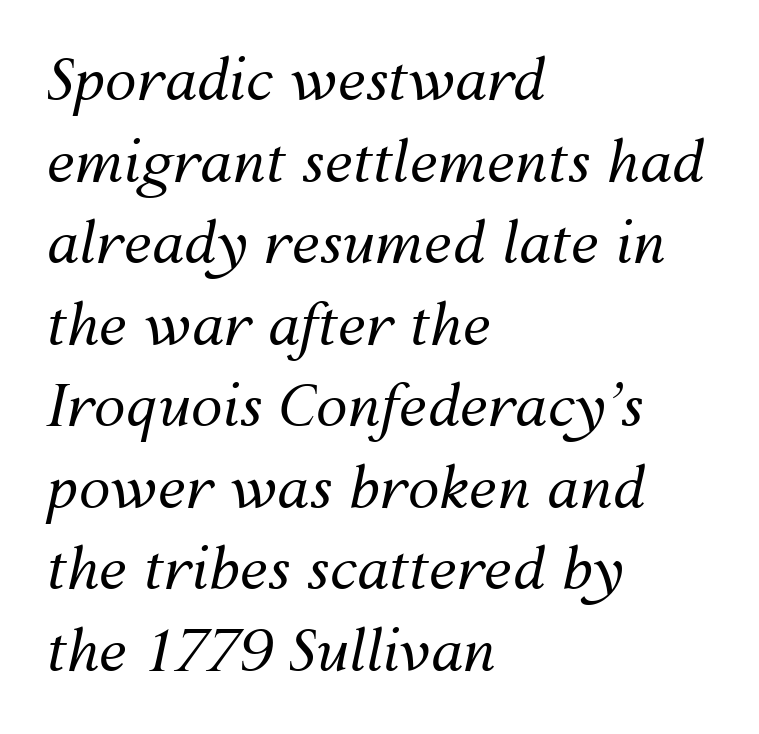
{"italic": "yes", "lean": "right", "slant_degrees": 12, "bold": "no", "weight": "regular", "width": "normal", "stroke_contrast": "medium", "x_height": "medium", "monospaced": "no", "underline": "no", "align": "left", "line_spacing": "normal", "line_spacing_ratio": 1.43, "letter_spacing": "normal", "letter_spacing_em": 0.0, "glyph_px": 57}
